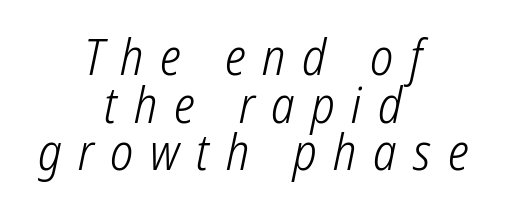
Q: Is the text bold? A: No.
Q: Is the typeface a serif or a sans-serif typeface? A: Sans-serif.
Q: Is the text underlined? A: No.
Q: How is the paragraph aligned? A: Centered.
Q: Is the spacing between letters normal or unusually wide? A: Unusually wide.
Q: Is the spacing between lines tight, normal or loose? A: Tight.
Q: Width (condensed, normal, or wide)? A: Condensed.
Q: Stroke contrast? A: Low.
Q: x-height? A: Medium.
Q: Monospaced? A: No.
